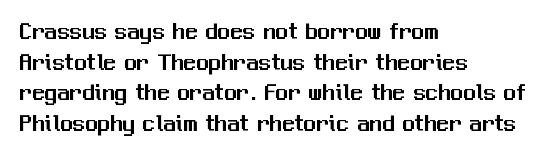
The image shows 25 px text type, upright; set left-aligned, line spacing 1.23x, normal letter spacing, not underlined.
